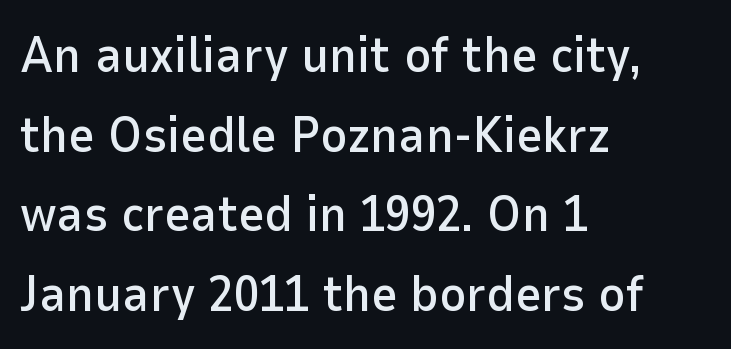
Q: Is the text italic (slanted)? A: No, it is upright.
Q: Is the typeface a serif or a sans-serif typeface? A: Sans-serif.
Q: Is the text underlined? A: No.
Q: How is the paragraph aligned? A: Left-aligned.
Q: Is the spacing between letters normal or unusually wide? A: Normal.
Q: Is the spacing between lines tight, normal or loose? A: Normal.
Q: Width (condensed, normal, or wide)? A: Normal.
Q: Stroke contrast? A: Low.
Q: x-height? A: Medium.
Q: Monospaced? A: No.
